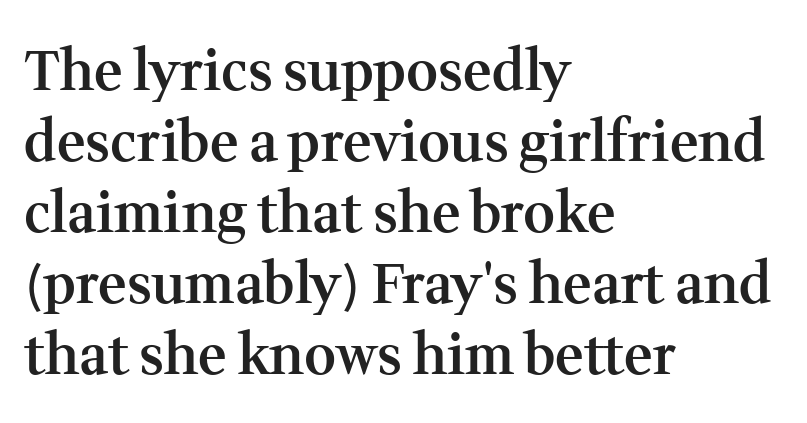
The image shows 55 px semibold serif type, upright; set left-aligned, normal line spacing (1.29x), normal letter spacing, not underlined; medium stroke contrast and a medium x-height.
